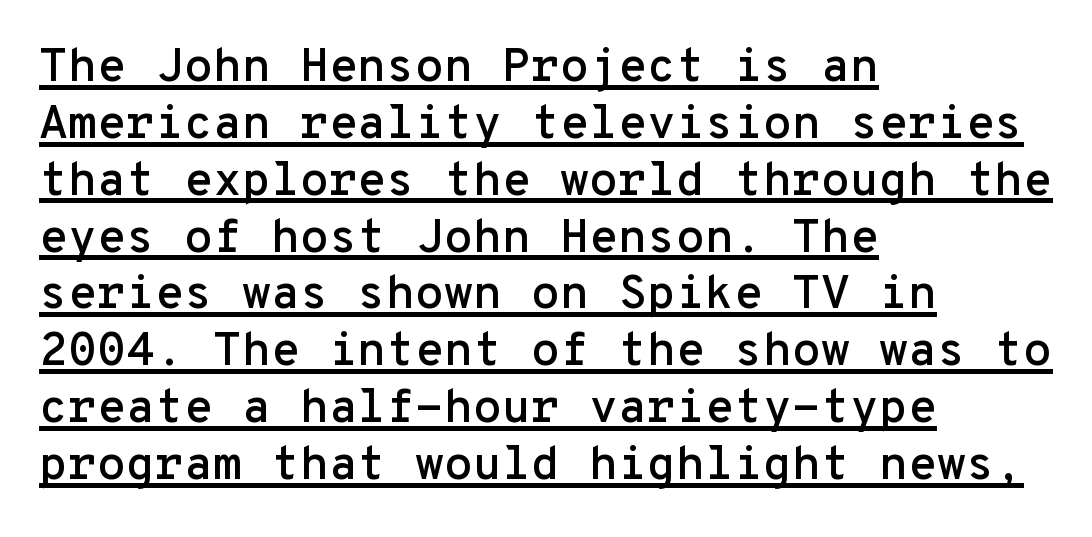
If you drew a ruler down the left edge, every line would touch it. Note the uniform advance width — an 'i' takes as much space as an 'm'. The letters sit at their default tracking, neither squeezed nor spread. Style check: upright.
